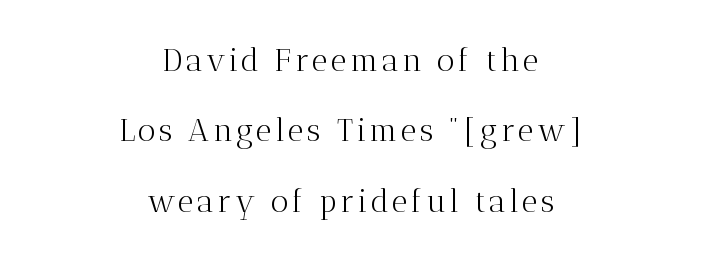
Q: Is the text bold? A: No.
Q: Is the text italic (slanted)? A: No, it is upright.
Q: Is the typeface a serif or a sans-serif typeface? A: Serif.
Q: Is the text underlined? A: No.
Q: How is the paragraph aligned? A: Centered.
Q: Is the spacing between lines tight, normal or loose? A: Loose.
Q: Width (condensed, normal, or wide)? A: Normal.
Q: Stroke contrast? A: Medium.
Q: x-height? A: Medium.
Q: Monospaced? A: No.
